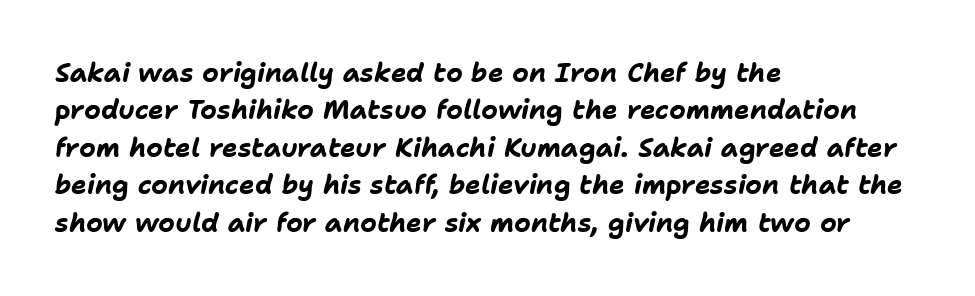
Plenty of ink on the page — the face is bold. The space between consecutive lines is moderate. Unmarked baselines from the first word to the last. The rendering anchors every line to the left-hand side.
